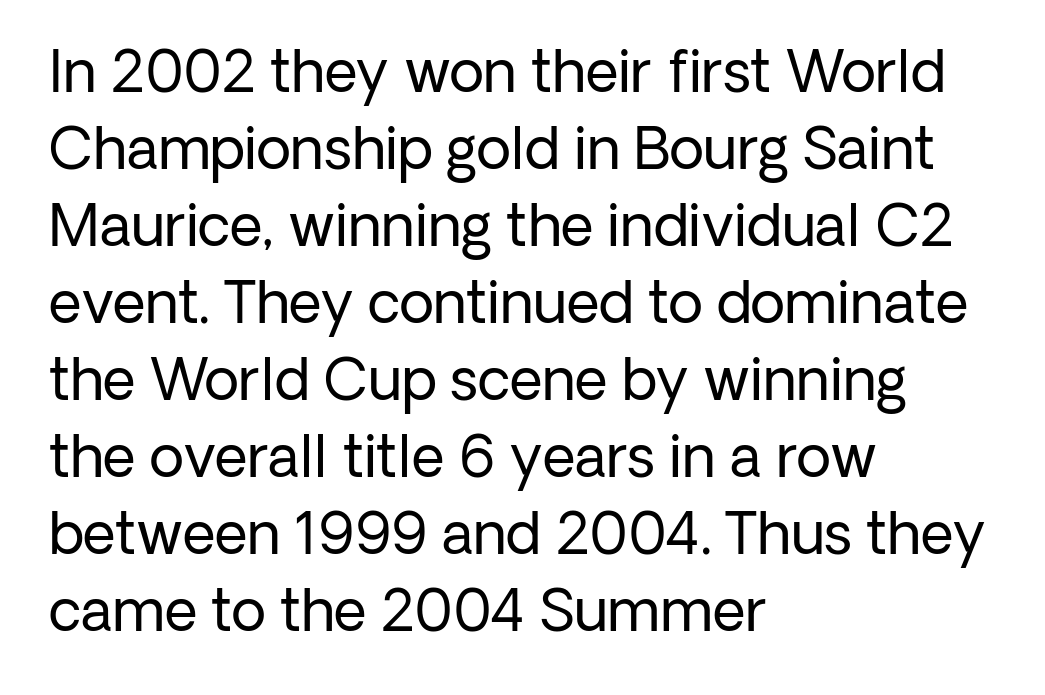
Q: Is the text bold? A: No.
Q: Is the text italic (slanted)? A: No, it is upright.
Q: Is the typeface a serif or a sans-serif typeface? A: Sans-serif.
Q: Is the text underlined? A: No.
Q: How is the paragraph aligned? A: Left-aligned.
Q: Is the spacing between letters normal or unusually wide? A: Normal.
Q: Is the spacing between lines tight, normal or loose? A: Normal.
Q: Width (condensed, normal, or wide)? A: Normal.
Q: Stroke contrast? A: Low.
Q: x-height? A: Medium.
Q: Monospaced? A: No.
